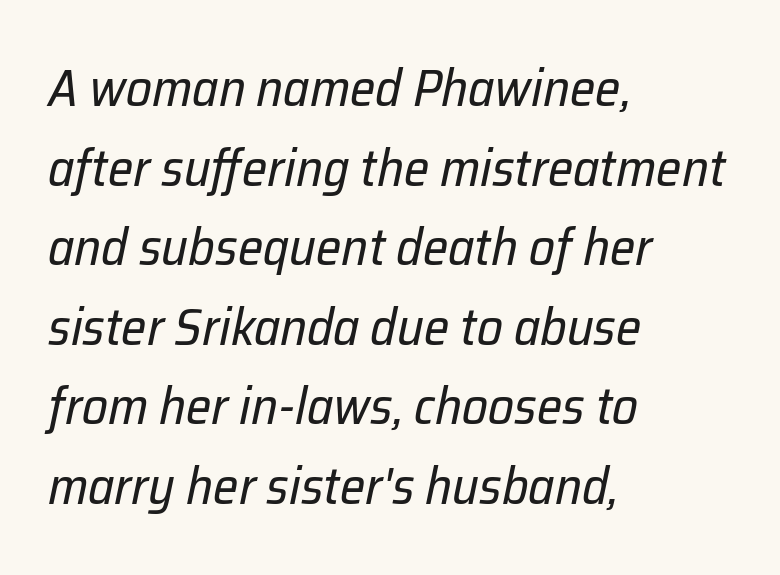
{"italic": "yes", "lean": "right", "slant_degrees": 12, "bold": "no", "weight": "regular", "width": "normal", "stroke_contrast": "low", "x_height": "medium", "monospaced": "no", "underline": "no", "align": "left", "line_spacing": "normal", "line_spacing_ratio": 1.56, "letter_spacing": "normal", "letter_spacing_em": 0.0, "glyph_px": 51}
